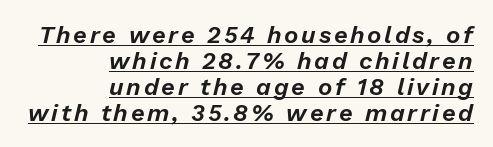
Has an underline been added? It has. This sample uses an oblique cut, with every glyph tilted off the vertical. A flush-right, rag-left setting is used for this passage. The passage shown stacks its lines with hardly any gap.
